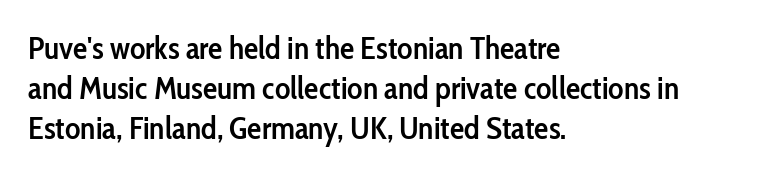
Q: Is the text bold? A: Semi-bold.
Q: Is the text italic (slanted)? A: No, it is upright.
Q: Is the typeface a serif or a sans-serif typeface? A: Sans-serif.
Q: Is the text underlined? A: No.
Q: How is the paragraph aligned? A: Left-aligned.
Q: Is the spacing between letters normal or unusually wide? A: Normal.
Q: Is the spacing between lines tight, normal or loose? A: Normal.
Q: Width (condensed, normal, or wide)? A: Condensed.
Q: Stroke contrast? A: Low.
Q: x-height? A: Medium.
Q: Monospaced? A: No.
